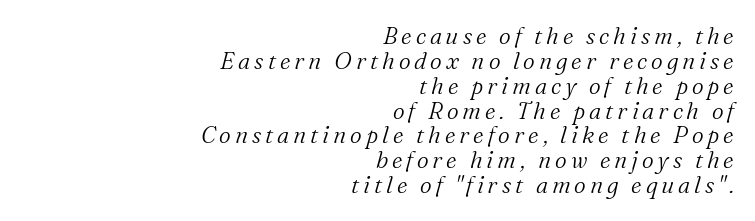
You could barely slide anything between these rows. The font sits on the lighter half of the weight spectrum, regular included. Plain, unruled lines of type. An italicized treatment has been applied to the whole sample. The compositor pushed each line to the right boundary.
